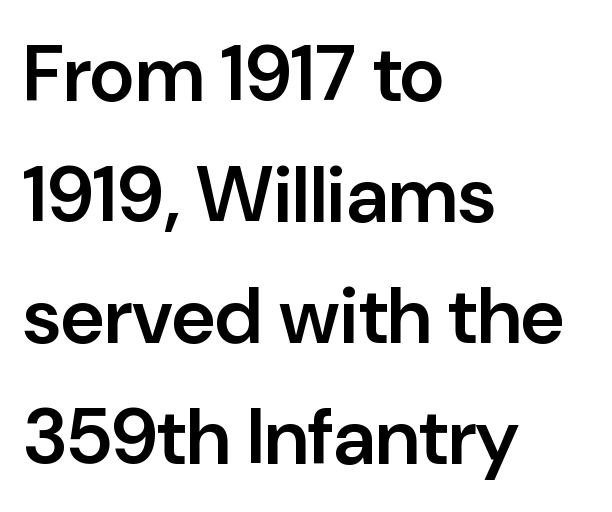
{"serif": "no", "italic": "no", "bold": "semi", "weight": "semibold", "width": "normal", "stroke_contrast": "low", "x_height": "medium", "monospaced": "no", "underline": "no", "align": "left", "line_spacing": "normal", "line_spacing_ratio": 1.55, "letter_spacing": "normal", "letter_spacing_em": 0.0, "glyph_px": 78}
